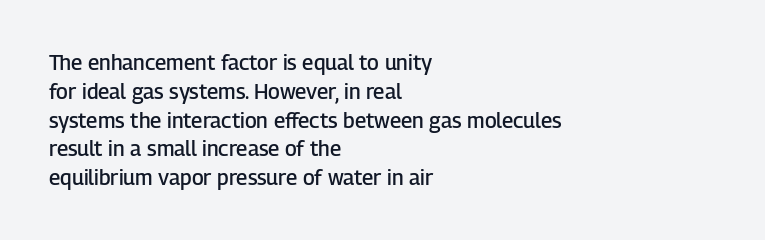
{"italic": "no", "bold": "semi", "underline": "no", "align": "left", "line_spacing": "normal", "line_spacing_ratio": 1.37, "letter_spacing": "normal", "letter_spacing_em": 0.0, "glyph_px": 21}
